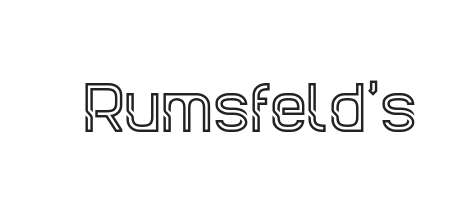
{"serif": "yes", "italic": "no", "width": "condensed", "x_height": "large", "monospaced": "no", "underline": "no", "letter_spacing": "normal", "letter_spacing_em": 0.0, "glyph_px": 59}
